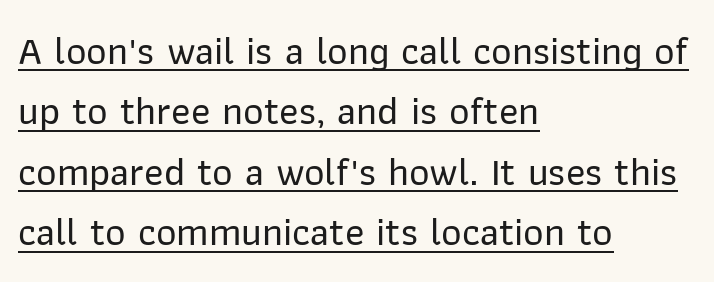
{"serif": "no", "italic": "no", "width": "normal", "stroke_contrast": "low", "x_height": "medium", "monospaced": "no", "underline": "yes", "align": "left", "line_spacing": "normal", "line_spacing_ratio": 1.51, "letter_spacing": "normal", "letter_spacing_em": 0.0, "glyph_px": 40}
